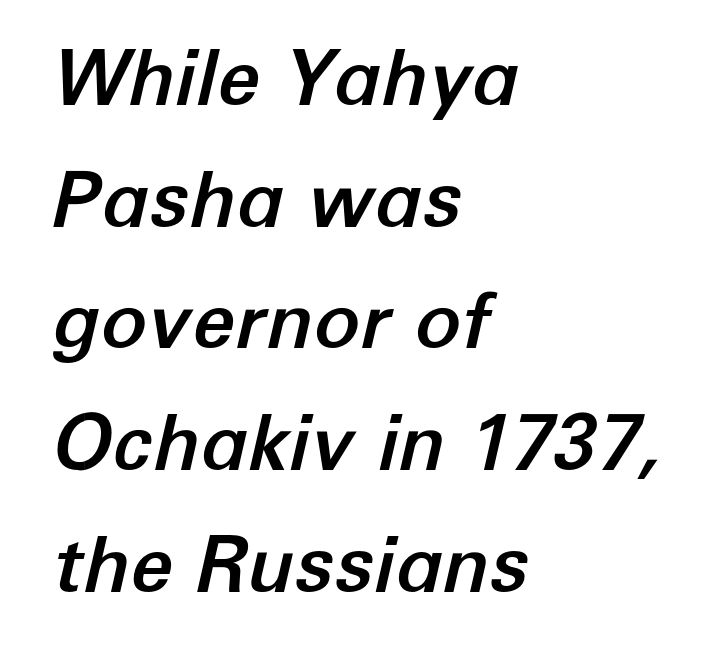
The designer left line spacing at the default. The tracking reads as untouched default to a designer's eye. You can tell it's italic because the verticals aren't actually vertical. Every row of glyphs begins at an identical x-position on the left. Proportional: the letters do not fall into vertical columns.
